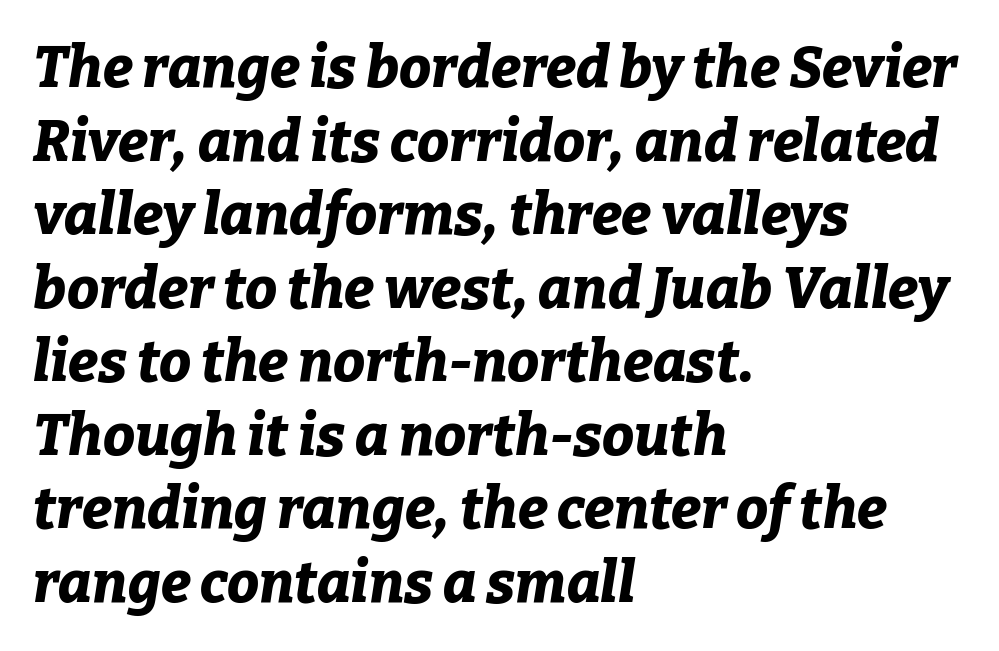
The image shows 57 px bold type, italic (leaning right); set left-aligned, normal line spacing (1.29x), normal letter spacing, not underlined; low stroke contrast and a medium x-height.
